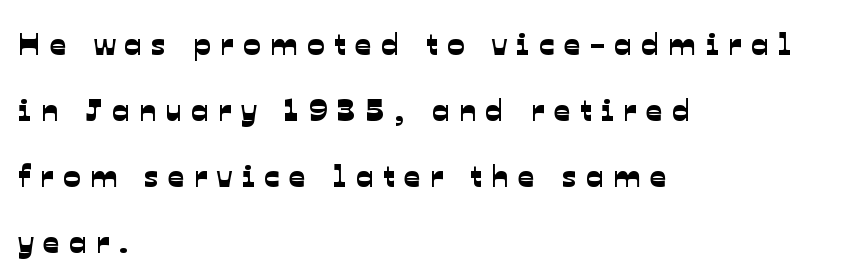
A great deal of white space separates one row of letters from the next. Unlike a traditional serif, this face leaves its strokes unadorned. A typesetter would call this proportional, since set widths differ per character. The rag falls on the right side of this text block.
